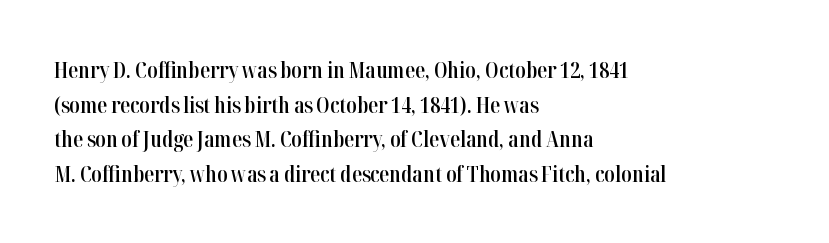
Q: Is the text bold? A: Semi-bold.
Q: Is the text italic (slanted)? A: No, it is upright.
Q: Is the text underlined? A: No.
Q: How is the paragraph aligned? A: Left-aligned.
Q: Is the spacing between letters normal or unusually wide? A: Normal.
Q: Is the spacing between lines tight, normal or loose? A: Normal.
